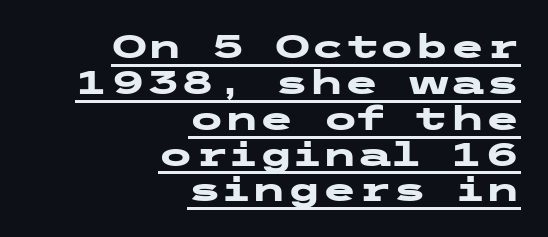
{"serif": "no", "italic": "no", "bold": "yes", "weight": "heavy", "width": "wide", "stroke_contrast": "low", "x_height": "medium", "underline": "yes", "align": "right", "line_spacing": "tight", "line_spacing_ratio": 1.12, "letter_spacing": "normal", "letter_spacing_em": 0.0, "glyph_px": 32}
